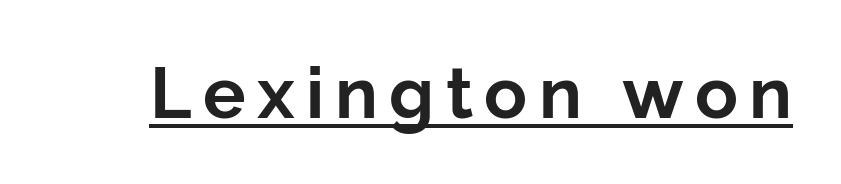
The rendering shows plain stroke endings on the letterforms — a sans-serif design. Compared with undecorated copy, this sample adds a rule below the words. This sample uses an upright cut, with every glyph sitting square on the baseline. Here the designer chose a conventional face with non-uniform glyph widths.
